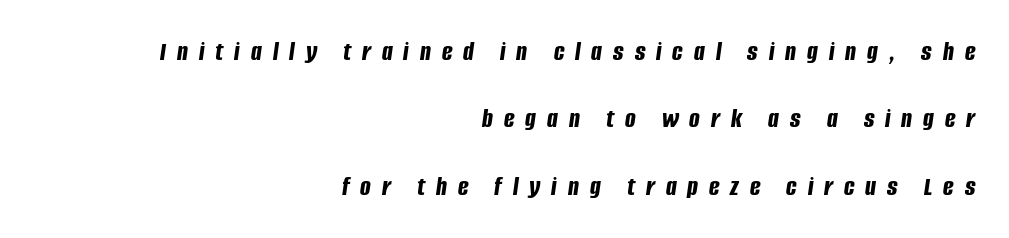
Q: Is the text bold? A: Yes.
Q: Is the text italic (slanted)? A: Yes, it leans right by about 8 degrees.
Q: Is the text underlined? A: No.
Q: How is the paragraph aligned? A: Right-aligned.
Q: Is the spacing between letters normal or unusually wide? A: Unusually wide.
Q: Is the spacing between lines tight, normal or loose? A: Loose.
Q: Width (condensed, normal, or wide)? A: Condensed.
Q: Stroke contrast? A: Low.
Q: x-height? A: Large.
Q: Monospaced? A: No.
